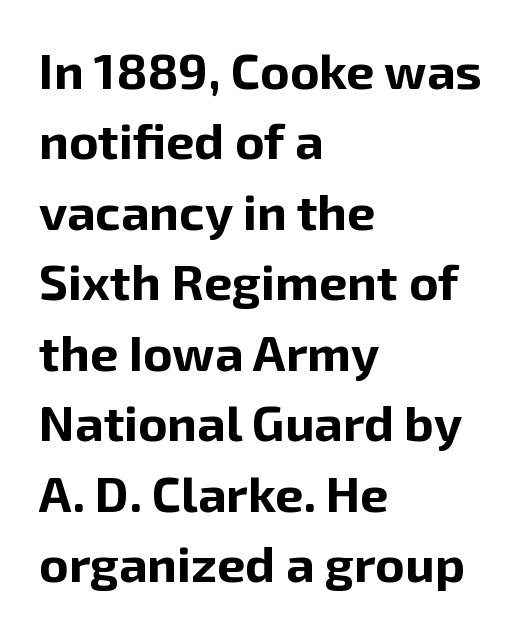
Q: Is the text bold? A: Yes.
Q: Is the text italic (slanted)? A: No, it is upright.
Q: Is the typeface a serif or a sans-serif typeface? A: Sans-serif.
Q: Is the text underlined? A: No.
Q: How is the paragraph aligned? A: Left-aligned.
Q: Is the spacing between letters normal or unusually wide? A: Normal.
Q: Is the spacing between lines tight, normal or loose? A: Normal.
Q: Width (condensed, normal, or wide)? A: Normal.
Q: Stroke contrast? A: Low.
Q: x-height? A: Medium.
Q: Monospaced? A: No.
